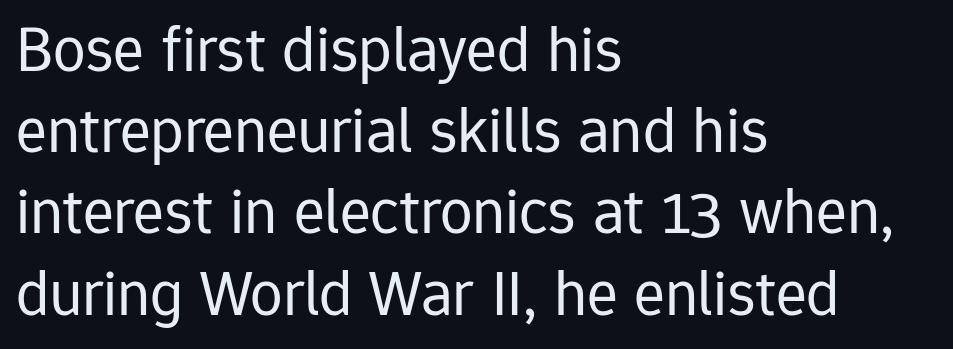
Is there any slant? The stems are plumb. Do the characters align in a grid? No, the font is proportional. Is this a heavy cut? Hardly; it is regular or lighter. In terms of letterform style, serifs are entirely absent. Inter-character spacing is left at the font's built-in metrics.
